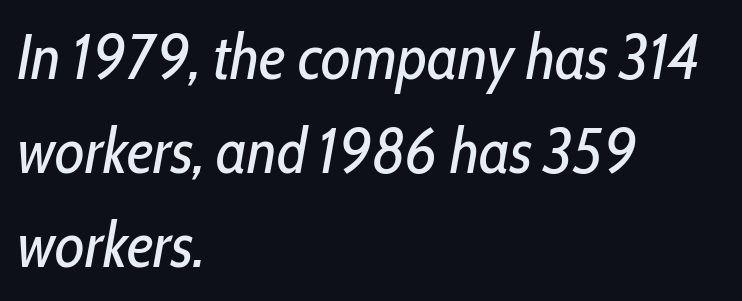
{"italic": "yes", "lean": "right", "slant_degrees": 10, "bold": "no", "weight": "regular", "width": "condensed", "stroke_contrast": "low", "x_height": "medium", "monospaced": "no", "underline": "no", "align": "left", "line_spacing": "normal", "line_spacing_ratio": 1.47, "letter_spacing": "normal", "letter_spacing_em": 0.0, "glyph_px": 64}
